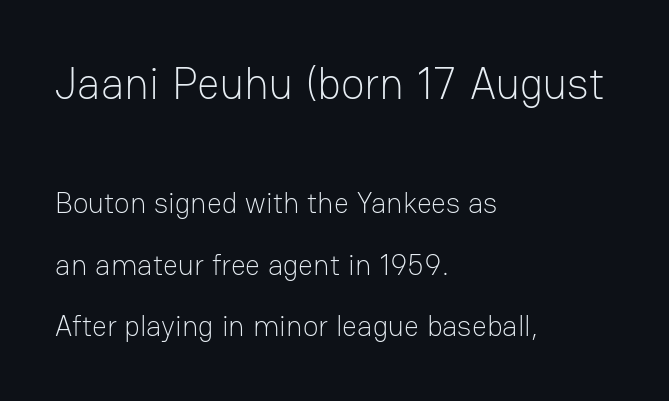
This sample has the flowing, uneven cadence of proportional lettering. No letter is thick-stroked: the sample isn't bold. Note: no serifs on the glyphs. Widely set lines give the paragraph a tall, airy silhouette.
